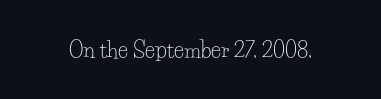
Q: Is the text bold? A: No.
Q: Is the text italic (slanted)? A: No, it is upright.
Q: Is the text underlined? A: No.
Q: Is the spacing between letters normal or unusually wide? A: Normal.
